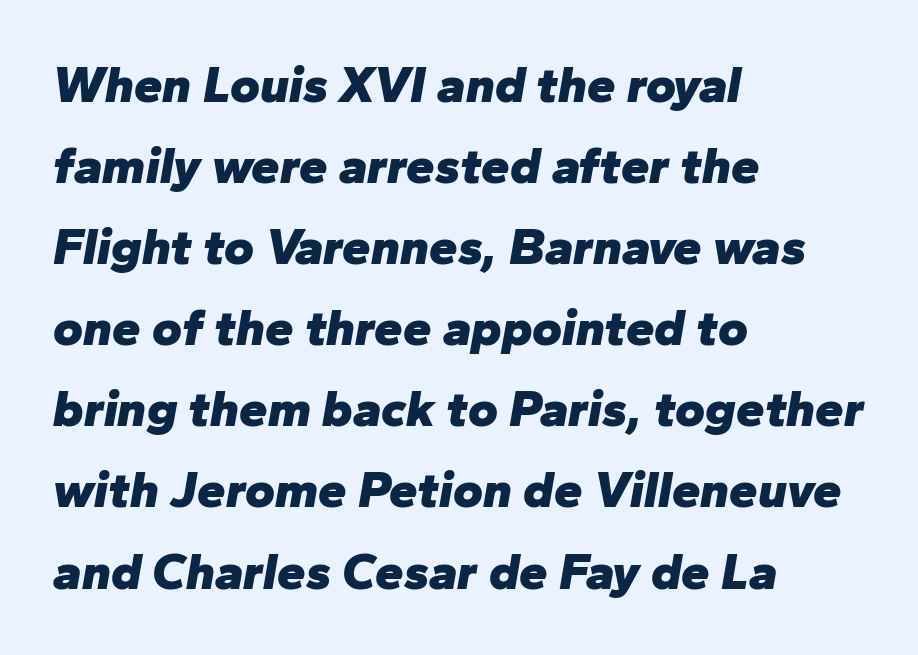
{"italic": "yes", "lean": "right", "slant_degrees": 10, "bold": "yes", "weight": "heavy", "width": "normal", "stroke_contrast": "low", "x_height": "medium", "monospaced": "no", "underline": "no", "align": "left", "line_spacing": "normal", "line_spacing_ratio": 1.59, "letter_spacing": "normal", "letter_spacing_em": 0.0, "glyph_px": 51}
